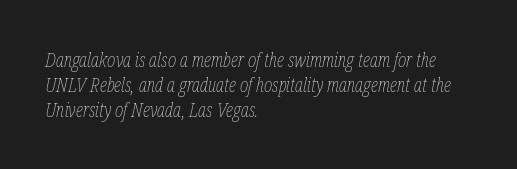
{"italic": "yes", "lean": "right", "slant_degrees": 12, "bold": "no", "underline": "no", "align": "left", "line_spacing": "normal", "line_spacing_ratio": 1.26, "letter_spacing": "normal", "letter_spacing_em": 0.0, "glyph_px": 20}
